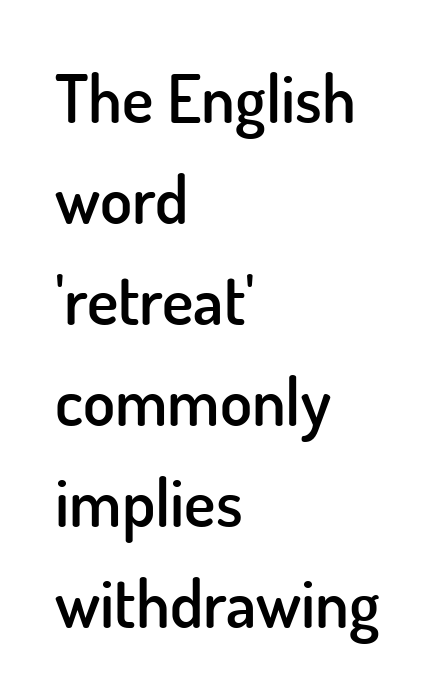
A roman cut, with each character standing at attention. The leading is moderate, giving the passage an even texture. Layout note: lines flush left. Type style note: lacks serifs.
